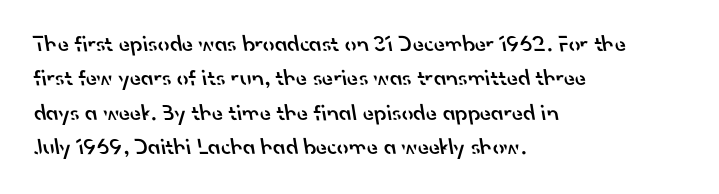
Q: Is the text bold? A: Semi-bold.
Q: Is the text underlined? A: No.
Q: How is the paragraph aligned? A: Left-aligned.
Q: Is the spacing between letters normal or unusually wide? A: Normal.
Q: Is the spacing between lines tight, normal or loose? A: Normal.
